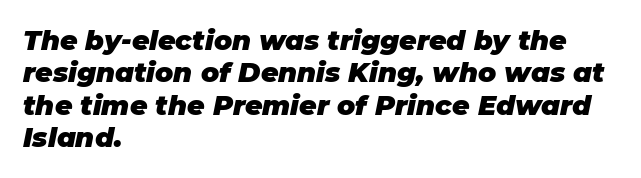
Q: Is the text bold? A: Yes.
Q: Is the text italic (slanted)? A: Yes, it leans right by about 11 degrees.
Q: Is the text underlined? A: No.
Q: How is the paragraph aligned? A: Left-aligned.
Q: Is the spacing between letters normal or unusually wide? A: Normal.
